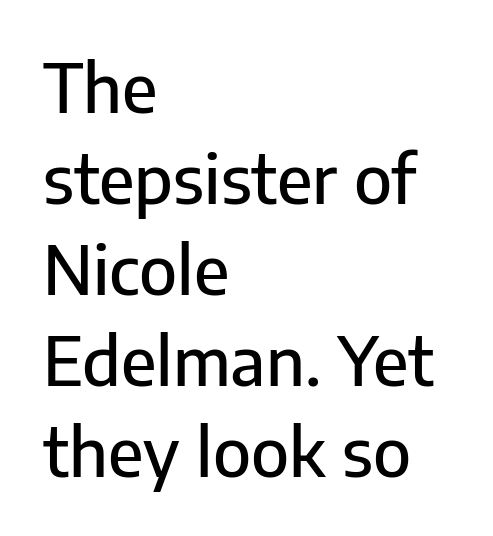
The image shows 67 px sans-serif type, upright; set left-aligned, normal line spacing (1.36x), normal letter spacing, not underlined; low stroke contrast and a medium x-height.
